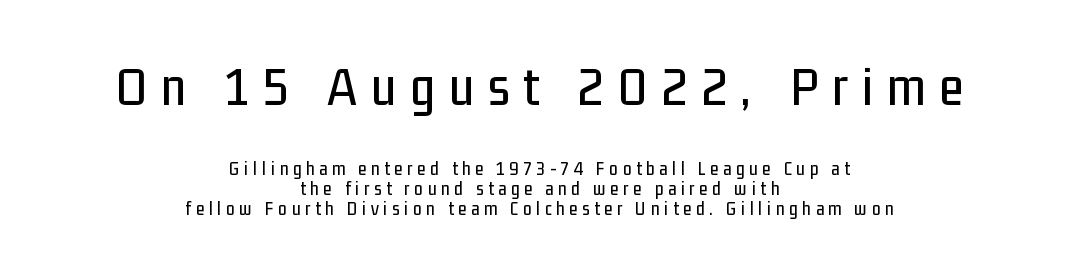
Q: Is the text italic (slanted)? A: No, it is upright.
Q: Is the typeface a serif or a sans-serif typeface? A: Sans-serif.
Q: Is the text underlined? A: No.
Q: How is the paragraph aligned? A: Centered.
Q: Is the spacing between letters normal or unusually wide? A: Unusually wide.
Q: Is the spacing between lines tight, normal or loose? A: Tight.
Q: Which block of text is set in a larger size, the first (top) or the second (bottom)? A: The first (top) one.
Q: Width (condensed, normal, or wide)? A: Condensed.
Q: Stroke contrast? A: Low.
Q: x-height? A: Medium.
Q: Monospaced? A: No.
